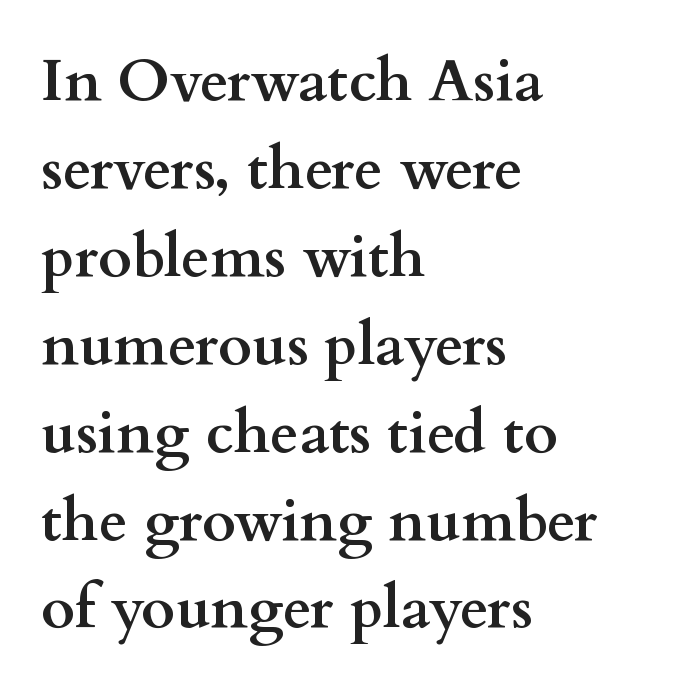
{"serif": "yes", "italic": "no", "bold": "yes", "weight": "semibold", "width": "wide", "stroke_contrast": "medium", "x_height": "small", "monospaced": "no", "underline": "no", "align": "left", "line_spacing": "normal", "line_spacing_ratio": 1.49, "letter_spacing": "normal", "letter_spacing_em": 0.0, "glyph_px": 59}
